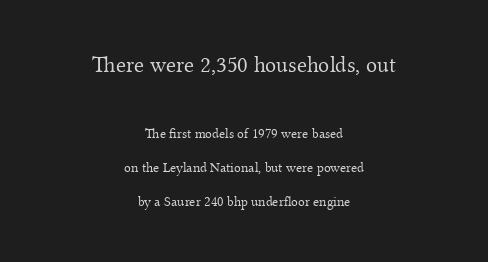
The image shows 23 px text type, upright; set centered, loose line spacing (2.43x), normal letter spacing, not underlined; the first (top) block is 1.64x larger.
